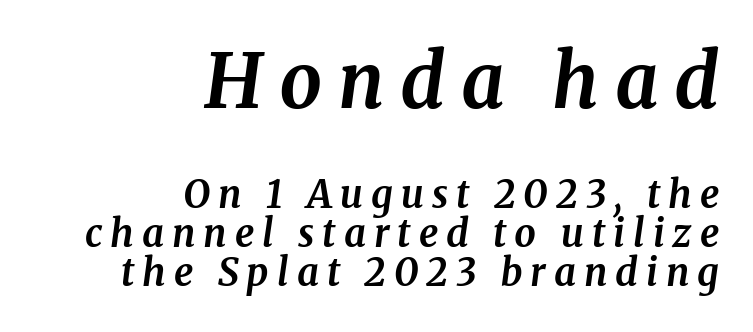
{"serif": "yes", "italic": "yes", "lean": "right", "slant_degrees": 8, "bold": "yes", "weight": "bold", "width": "normal", "stroke_contrast": "medium", "x_height": "medium", "monospaced": "no", "underline": "no", "align": "right", "line_spacing": "tight", "line_spacing_ratio": 1.02, "letter_spacing": "wide", "letter_spacing_em": 0.21, "larger_block": "first", "size_ratio": 1.97, "glyph_px": 75}
